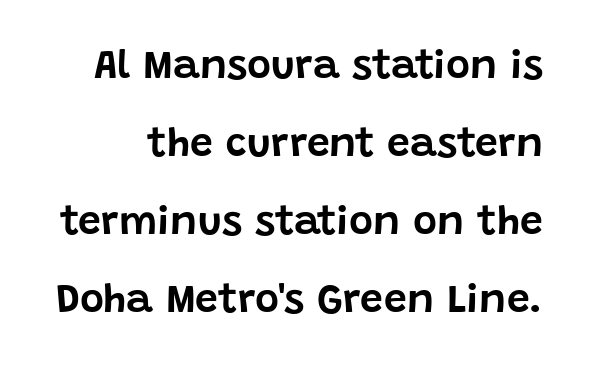
Q: Is the text italic (slanted)? A: No, it is upright.
Q: Is the typeface a serif or a sans-serif typeface? A: Sans-serif.
Q: Is the text underlined? A: No.
Q: Is the spacing between letters normal or unusually wide? A: Normal.
Q: Is the spacing between lines tight, normal or loose? A: Loose.
Q: Width (condensed, normal, or wide)? A: Normal.
Q: Stroke contrast? A: Low.
Q: x-height? A: Large.
Q: Monospaced? A: No.
